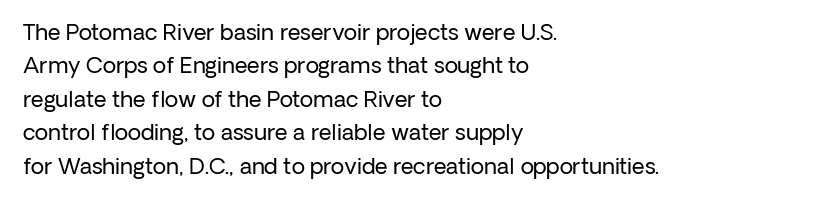
Summary of vertical rhythm: regular, with standard interline spacing. No extra ink here — the face is not bold. Quick note: not italic, upright. Horizontal alignment here is leftward, the default for most running prose.
